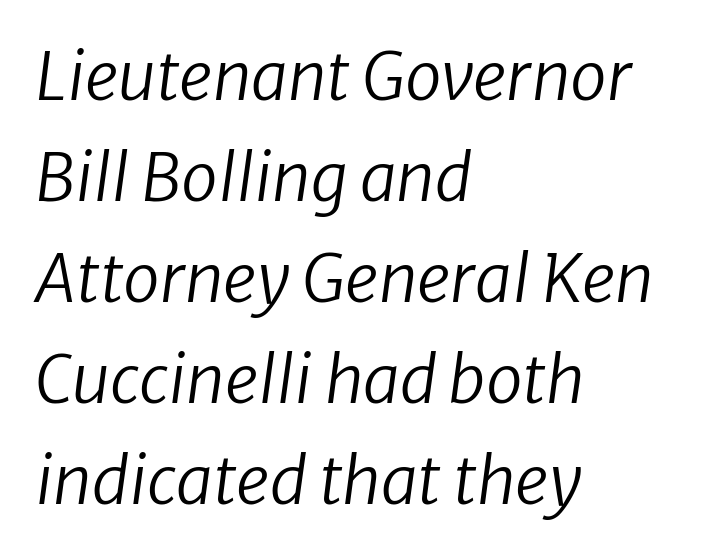
{"italic": "yes", "lean": "right", "slant_degrees": 8, "bold": "no", "weight": "regular", "width": "normal", "stroke_contrast": "low", "x_height": "medium", "monospaced": "no", "underline": "no", "align": "left", "line_spacing": "normal", "line_spacing_ratio": 1.53, "letter_spacing": "normal", "letter_spacing_em": 0.0, "glyph_px": 66}
